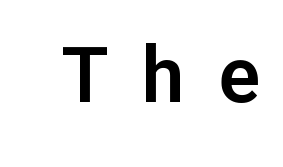
Q: Is the text italic (slanted)? A: No, it is upright.
Q: Is the typeface a serif or a sans-serif typeface? A: Sans-serif.
Q: Is the text underlined? A: No.
Q: Is the spacing between letters normal or unusually wide? A: Unusually wide.
Q: Width (condensed, normal, or wide)? A: Normal.
Q: Stroke contrast? A: Low.
Q: x-height? A: Medium.
Q: Monospaced? A: No.
